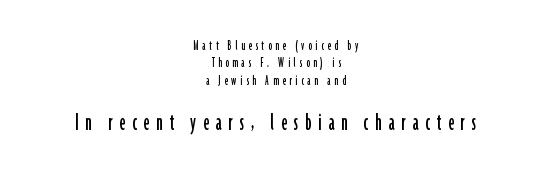
The image shows 25 px text type, upright; set centered, line spacing 1.24x, unusually wide letter spacing (+0.27 em), not underlined; the second (bottom) block is 1.79x larger.
